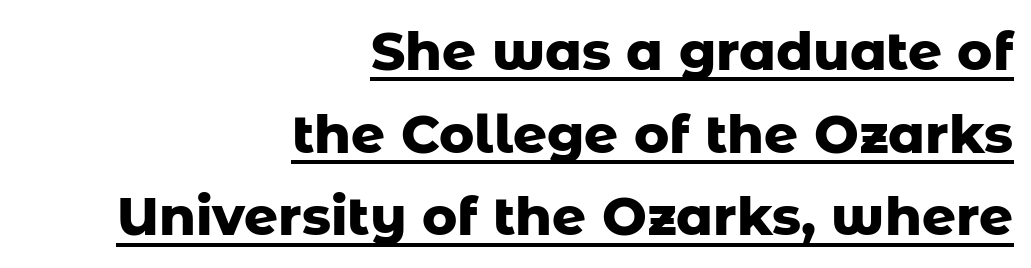
{"serif": "no", "italic": "no", "bold": "yes", "weight": "heavy", "width": "normal", "stroke_contrast": "low", "x_height": "medium", "monospaced": "no", "underline": "yes", "align": "right", "line_spacing": "normal", "line_spacing_ratio": 1.56, "letter_spacing": "normal", "letter_spacing_em": 0.0, "glyph_px": 53}
